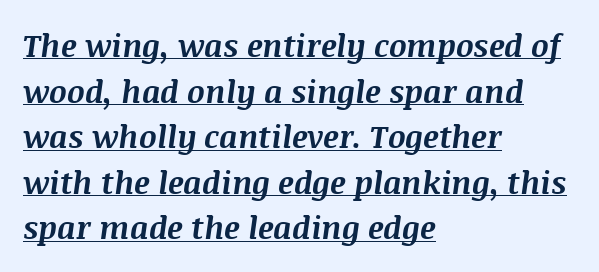
{"italic": "yes", "lean": "right", "slant_degrees": 8, "bold": "yes", "weight": "bold", "width": "normal", "stroke_contrast": "medium", "x_height": "large", "monospaced": "no", "underline": "yes", "align": "left", "line_spacing": "normal", "line_spacing_ratio": 1.47, "letter_spacing": "normal", "letter_spacing_em": 0.0, "glyph_px": 31}
